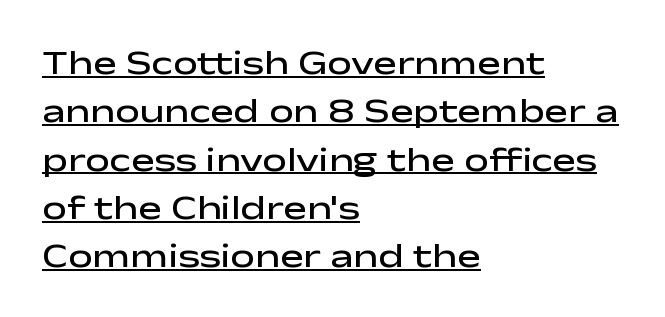
Q: Is the text bold? A: Semi-bold.
Q: Is the text italic (slanted)? A: No, it is upright.
Q: Is the typeface a serif or a sans-serif typeface? A: Sans-serif.
Q: Is the text underlined? A: Yes.
Q: How is the paragraph aligned? A: Left-aligned.
Q: Is the spacing between letters normal or unusually wide? A: Normal.
Q: Is the spacing between lines tight, normal or loose? A: Normal.
Q: Width (condensed, normal, or wide)? A: Wide.
Q: Stroke contrast? A: Low.
Q: x-height? A: Medium.
Q: Monospaced? A: No.
